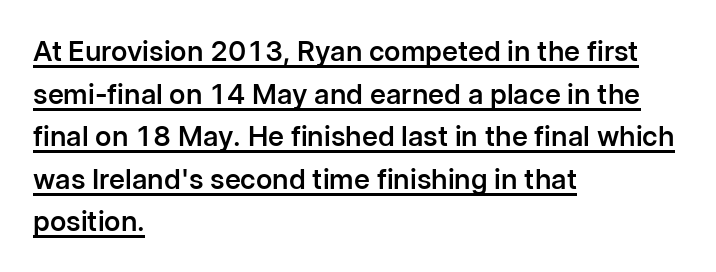
{"serif": "no", "italic": "no", "bold": "semi", "weight": "semibold", "width": "normal", "stroke_contrast": "low", "x_height": "medium", "monospaced": "no", "underline": "yes", "align": "left", "line_spacing": "normal", "line_spacing_ratio": 1.52, "letter_spacing": "normal", "letter_spacing_em": 0.0, "glyph_px": 28}
